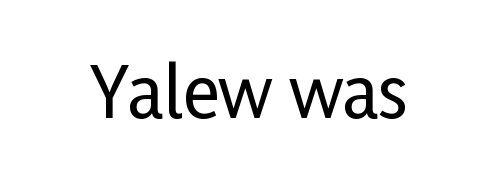
Q: Is the text italic (slanted)? A: No, it is upright.
Q: Is the typeface a serif or a sans-serif typeface? A: Sans-serif.
Q: Is the text underlined? A: No.
Q: Is the spacing between letters normal or unusually wide? A: Normal.
Q: Width (condensed, normal, or wide)? A: Condensed.
Q: Stroke contrast? A: Low.
Q: x-height? A: Medium.
Q: Monospaced? A: No.
